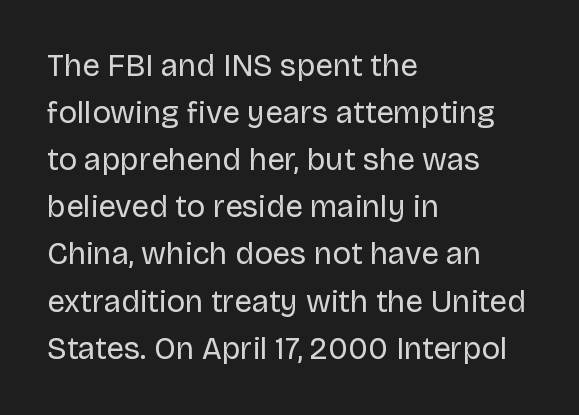
Descenders are the only things crossing below the line. This sample uses an upright cut, with every glyph sitting square on the baseline. The typesetter chose a ragged-right arrangement here. Stem width sits at or under what a default text font uses. Varying glyph widths throughout — classic text-font behaviour.
